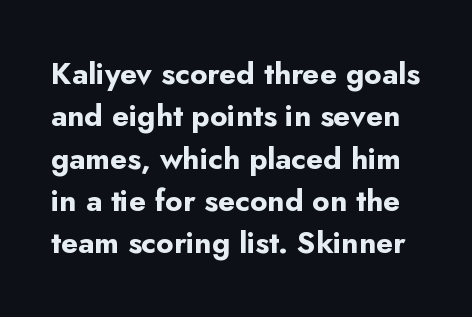
{"serif": "no", "italic": "no", "bold": "yes", "weight": "bold", "width": "normal", "stroke_contrast": "low", "x_height": "small", "monospaced": "no", "underline": "no", "line_spacing": "normal", "line_spacing_ratio": 1.41, "letter_spacing": "normal", "letter_spacing_em": 0.0, "glyph_px": 30}
